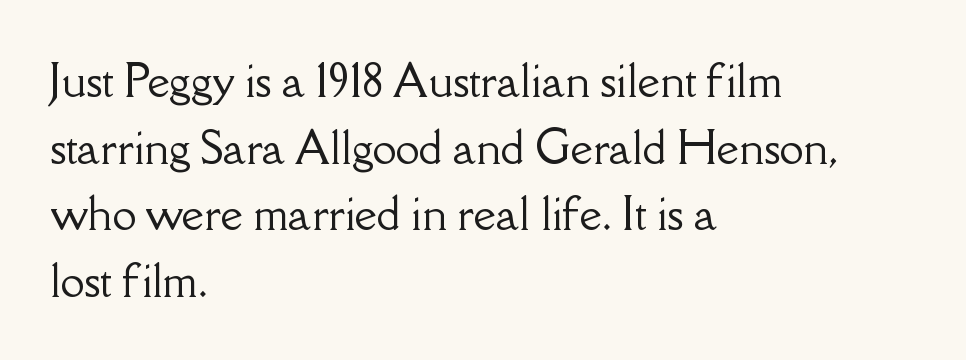
The image shows 43 px serif type, upright; set left-aligned, normal line spacing (1.55x), normal letter spacing, not underlined; low stroke contrast and a small x-height.
